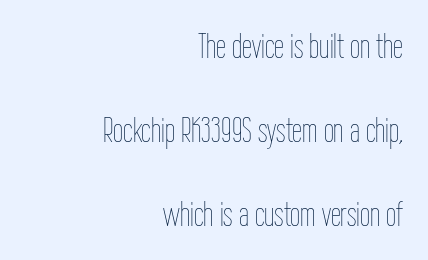
Q: Is the text bold? A: No.
Q: Is the text italic (slanted)? A: No, it is upright.
Q: Is the text underlined? A: No.
Q: How is the paragraph aligned? A: Right-aligned.
Q: Is the spacing between letters normal or unusually wide? A: Normal.
Q: Is the spacing between lines tight, normal or loose? A: Loose.
Q: Width (condensed, normal, or wide)? A: Condensed.
Q: Stroke contrast? A: Low.
Q: x-height? A: Medium.
Q: Monospaced? A: No.
